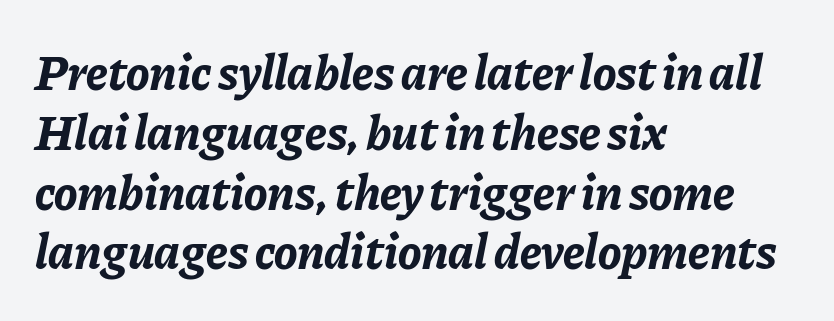
Horizontally, the lines are justified to the leading edge only. The foot of each line stays bare and open. These lines were composed using italics. Varying glyph widths throughout — classic text-font behaviour. Look at the stroke-to-counter ratio: heavy, a bold. Glyph-to-glyph distance matches everyday printed text.
